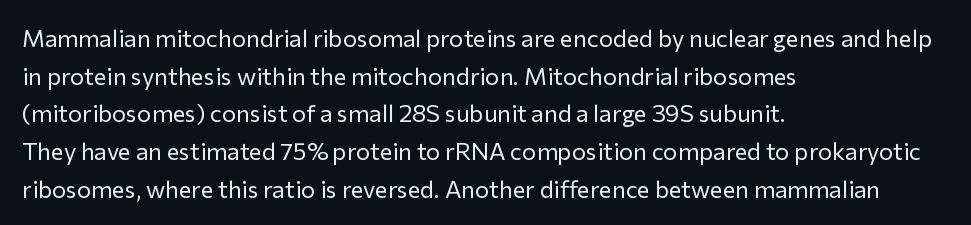
Q: Is the text bold? A: No.
Q: Is the text italic (slanted)? A: No, it is upright.
Q: Is the text underlined? A: No.
Q: How is the paragraph aligned? A: Left-aligned.
Q: Is the spacing between letters normal or unusually wide? A: Normal.
Q: Is the spacing between lines tight, normal or loose? A: Normal.
